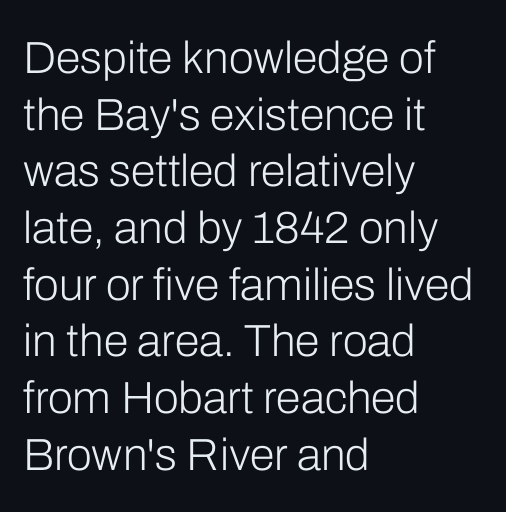
Q: Is the text bold? A: No.
Q: Is the text italic (slanted)? A: No, it is upright.
Q: Is the typeface a serif or a sans-serif typeface? A: Sans-serif.
Q: Is the text underlined? A: No.
Q: How is the paragraph aligned? A: Left-aligned.
Q: Is the spacing between letters normal or unusually wide? A: Normal.
Q: Is the spacing between lines tight, normal or loose? A: Normal.
Q: Width (condensed, normal, or wide)? A: Normal.
Q: Stroke contrast? A: Low.
Q: x-height? A: Medium.
Q: Monospaced? A: No.
